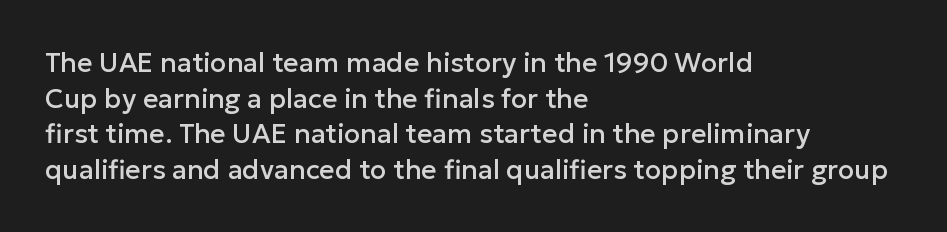
Q: Is the text italic (slanted)? A: No, it is upright.
Q: Is the text underlined? A: No.
Q: How is the paragraph aligned? A: Left-aligned.
Q: Is the spacing between letters normal or unusually wide? A: Normal.
Q: Is the spacing between lines tight, normal or loose? A: Normal.
